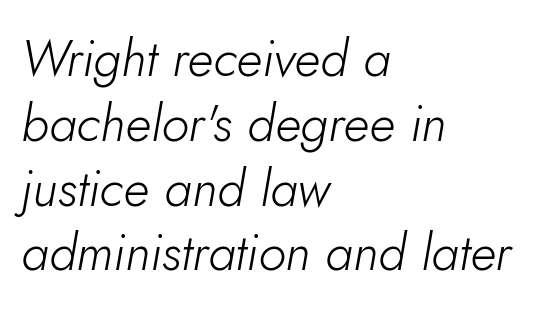
The image shows 51 px light type, italic (leaning right); set left-aligned, normal line spacing (1.27x), normal letter spacing, not underlined; low stroke contrast and a small x-height.
